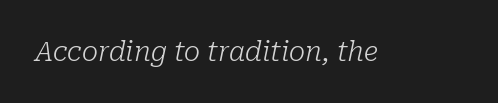
{"italic": "yes", "lean": "right", "slant_degrees": 10, "bold": "no", "underline": "no", "letter_spacing": "normal", "letter_spacing_em": 0.0, "glyph_px": 27}
